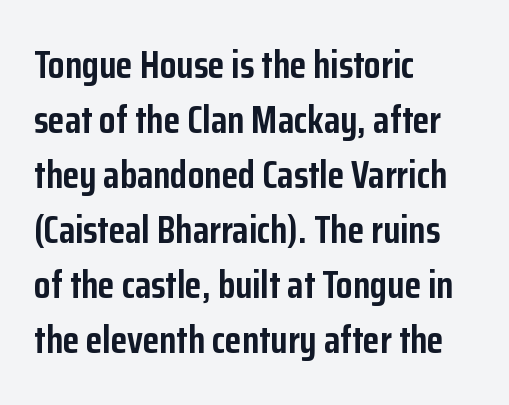
The image shows 38 px semibold, condensed sans-serif type, upright; set left-aligned, normal line spacing (1.45x), normal letter spacing, not underlined; low stroke contrast and a medium x-height.
